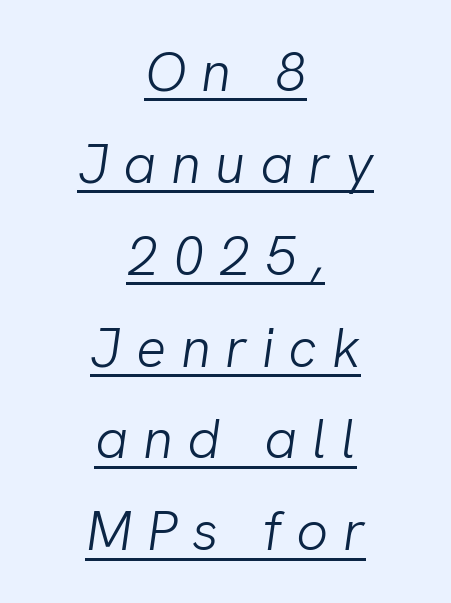
There is plenty of visible air inserted between adjacent glyphs. Where is the straight margin? There isn't one; the lines are centered. Interline gaps are of average width in this sample. The strokes are not fattened; the text isn't bold. Does the type have serifs? No, each stem ends abruptly. These lines are rendered in a variable-pitch font.
